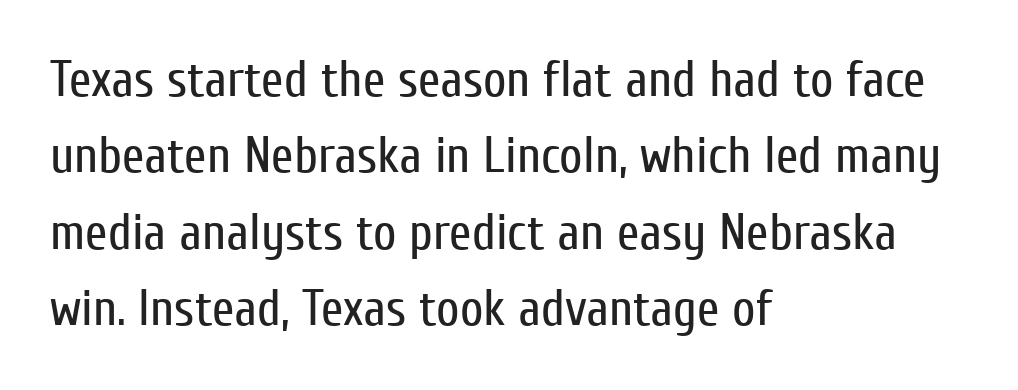
The image shows 51 px regular-weight, condensed sans-serif type, upright; set left-aligned, normal line spacing (1.5x), normal letter spacing, not underlined; low stroke contrast and a medium x-height.
